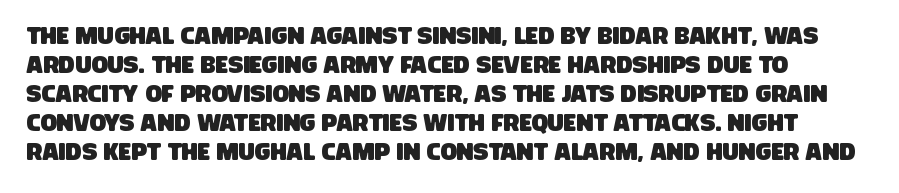
{"underline": "no", "align": "left", "line_spacing_ratio": 1.21, "letter_spacing": "normal", "letter_spacing_em": 0.0, "glyph_px": 24}
